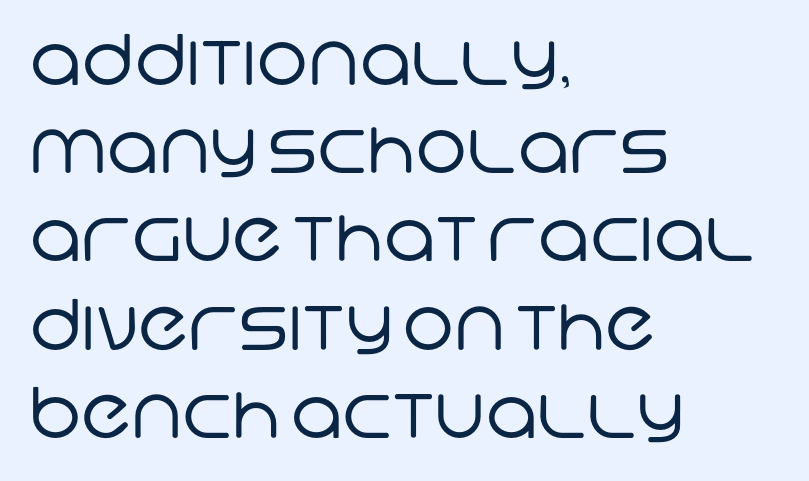
The image shows 70 px regular-weight sans-serif type; set left-aligned, normal line spacing (1.26x), normal letter spacing, not underlined; low stroke contrast and a large x-height.
